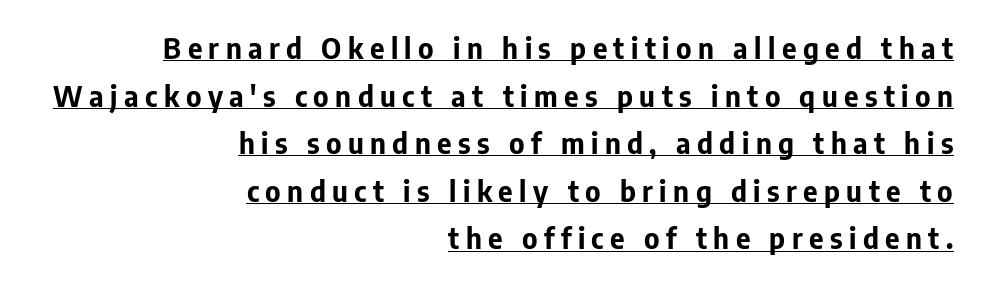
Q: Is the text bold? A: Yes.
Q: Is the text italic (slanted)? A: No, it is upright.
Q: Is the typeface a serif or a sans-serif typeface? A: Sans-serif.
Q: Is the text underlined? A: Yes.
Q: How is the paragraph aligned? A: Right-aligned.
Q: Is the spacing between letters normal or unusually wide? A: Unusually wide.
Q: Is the spacing between lines tight, normal or loose? A: Normal.
Q: Width (condensed, normal, or wide)? A: Normal.
Q: Stroke contrast? A: Low.
Q: x-height? A: Medium.
Q: Monospaced? A: No.
